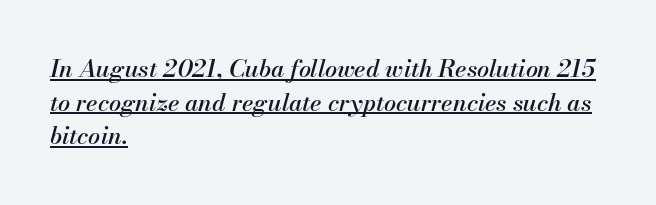
{"italic": "yes", "lean": "right", "slant_degrees": 13, "underline": "yes", "align": "left", "line_spacing": "normal", "line_spacing_ratio": 1.4, "letter_spacing": "normal", "letter_spacing_em": 0.0, "glyph_px": 24}
